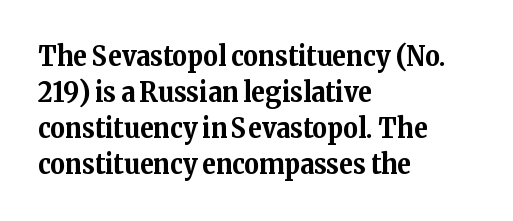
{"serif": "yes", "italic": "no", "bold": "yes", "weight": "bold", "width": "normal", "stroke_contrast": "medium", "x_height": "medium", "monospaced": "no", "underline": "no", "align": "left", "line_spacing": "normal", "line_spacing_ratio": 1.29, "letter_spacing": "normal", "letter_spacing_em": 0.0, "glyph_px": 28}
